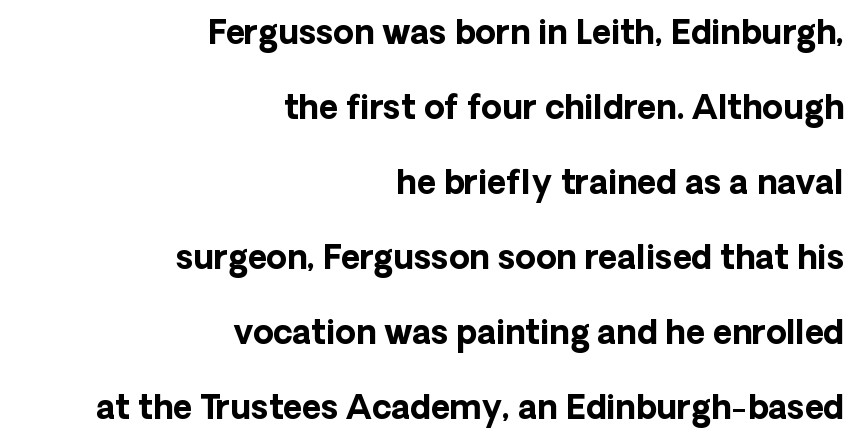
{"serif": "no", "italic": "no", "bold": "yes", "weight": "bold", "width": "normal", "stroke_contrast": "low", "x_height": "medium", "monospaced": "no", "underline": "no", "align": "right", "line_spacing": "loose", "line_spacing_ratio": 2.27, "letter_spacing": "normal", "letter_spacing_em": 0.0, "glyph_px": 33}
